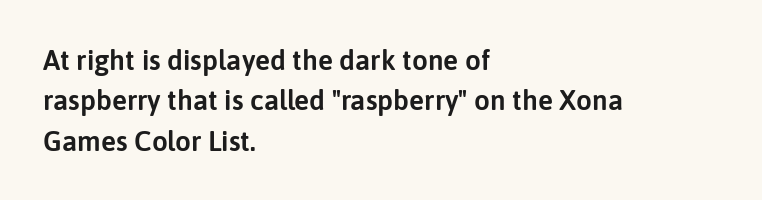
{"serif": "no", "italic": "no", "width": "normal", "stroke_contrast": "low", "x_height": "medium", "monospaced": "no", "underline": "no", "align": "left", "line_spacing": "normal", "line_spacing_ratio": 1.44, "letter_spacing": "normal", "letter_spacing_em": 0.0, "glyph_px": 28}
